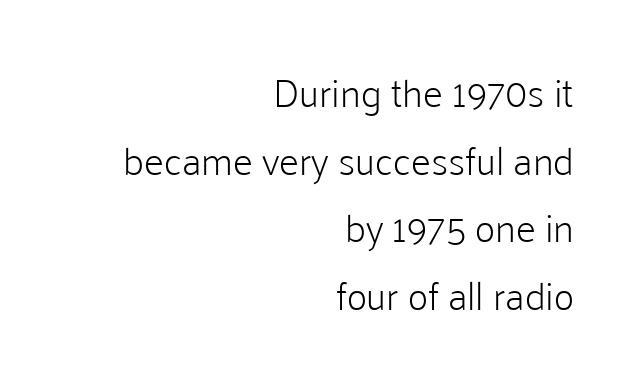
The image shows 40 px light sans-serif type, upright; set right-aligned, normal line spacing (1.69x), normal letter spacing, not underlined; low stroke contrast and a medium x-height.
